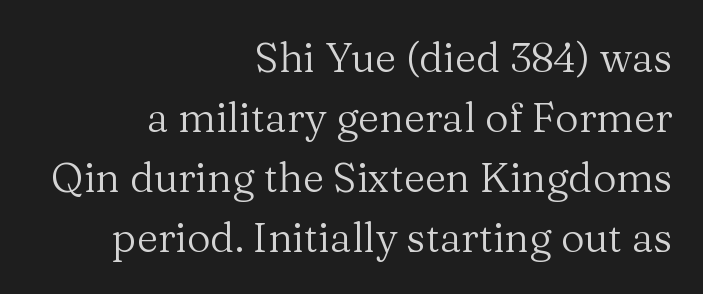
Q: Is the text bold? A: No.
Q: Is the text italic (slanted)? A: No, it is upright.
Q: Is the typeface a serif or a sans-serif typeface? A: Serif.
Q: Is the text underlined? A: No.
Q: How is the paragraph aligned? A: Right-aligned.
Q: Is the spacing between letters normal or unusually wide? A: Normal.
Q: Is the spacing between lines tight, normal or loose? A: Normal.
Q: Width (condensed, normal, or wide)? A: Normal.
Q: Stroke contrast? A: Medium.
Q: x-height? A: Medium.
Q: Monospaced? A: No.
